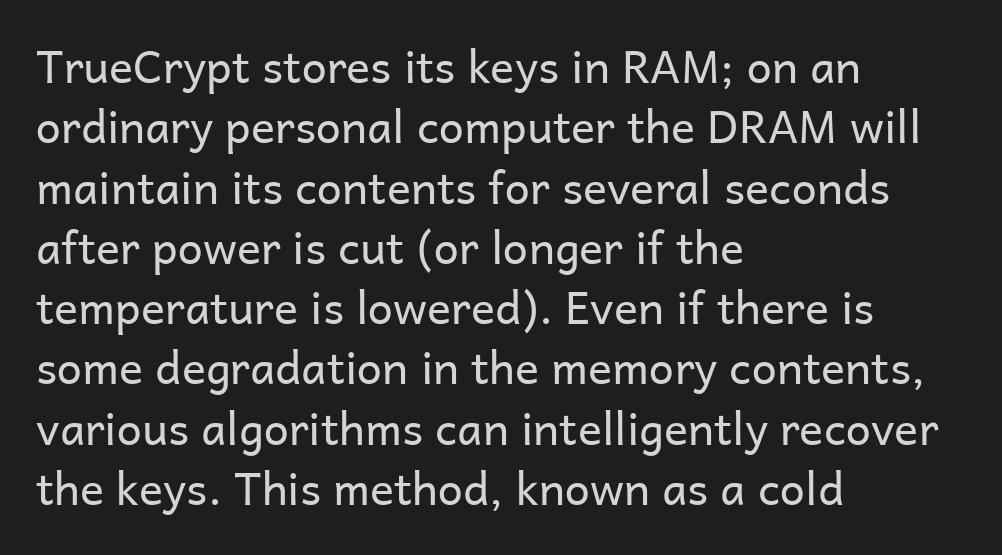
The image shows 45 px regular-weight sans-serif type, upright; set left-aligned, normal line spacing (1.34x), normal letter spacing, not underlined; low stroke contrast and a medium x-height.
